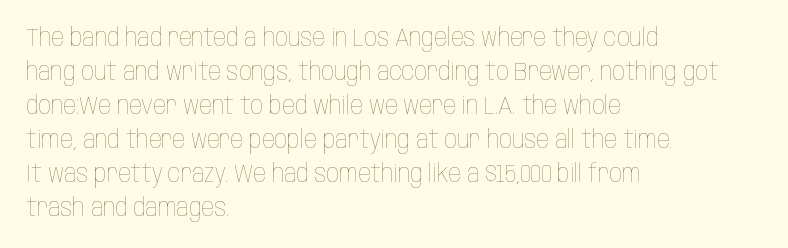
{"italic": "no", "bold": "no", "underline": "no", "align": "left", "line_spacing": "normal", "line_spacing_ratio": 1.36, "letter_spacing": "normal", "letter_spacing_em": 0.0, "glyph_px": 25}
